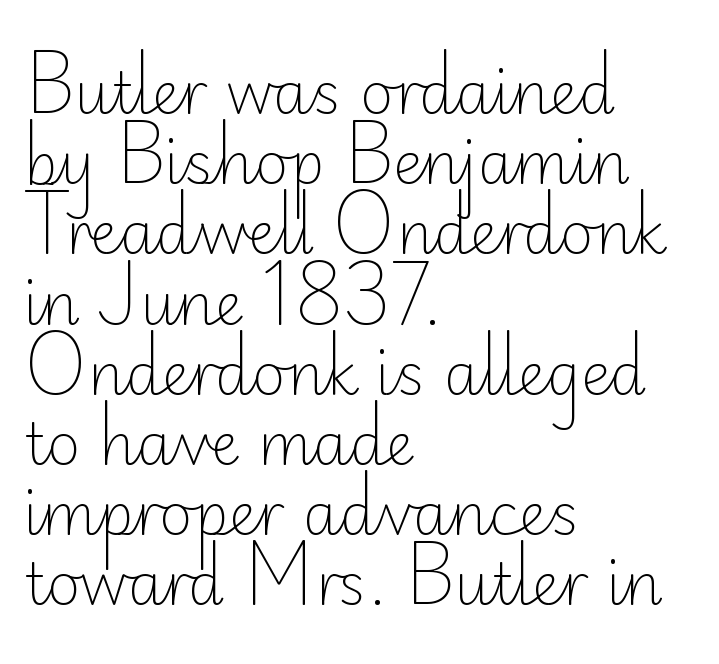
{"serif": "no", "italic": "no", "bold": "no", "weight": "light", "width": "normal", "stroke_contrast": "low", "x_height": "small", "monospaced": "no", "underline": "no", "align": "left", "line_spacing_ratio": 1.21, "letter_spacing": "normal", "letter_spacing_em": 0.0, "glyph_px": 58}
